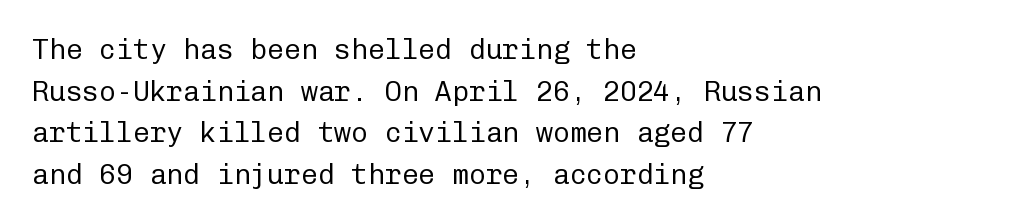
Q: Is the text bold? A: No.
Q: Is the text italic (slanted)? A: No, it is upright.
Q: Is the typeface a serif or a sans-serif typeface? A: Sans-serif.
Q: Is the text underlined? A: No.
Q: How is the paragraph aligned? A: Left-aligned.
Q: Is the spacing between letters normal or unusually wide? A: Normal.
Q: Is the spacing between lines tight, normal or loose? A: Normal.
Q: Width (condensed, normal, or wide)? A: Normal.
Q: Stroke contrast? A: Low.
Q: x-height? A: Medium.
Q: Monospaced? A: Yes.
